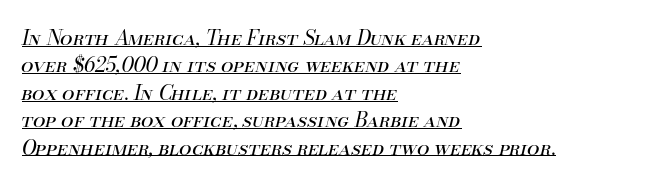
The font is comparable to plain body text, perhaps lighter. This sample uses an oblique cut, with every glyph tilted off the vertical. Glyph-to-glyph distance matches everyday printed text. If you measured baseline to baseline, you'd find a middling distance. This is underlined copy, the kind a proofreader might mark for attention. The compositor pushed each line to the left boundary.
